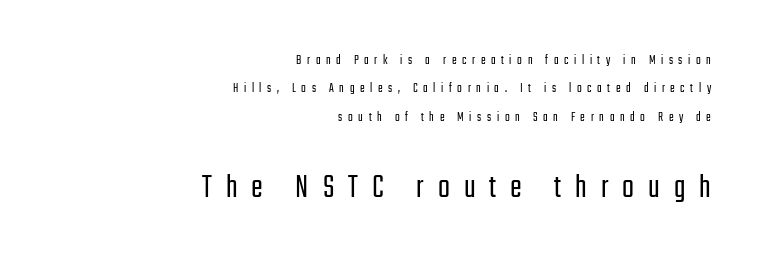
{"serif": "no", "italic": "no", "bold": "no", "weight": "light", "width": "condensed", "stroke_contrast": "low", "x_height": "medium", "monospaced": "no", "underline": "no", "align": "right", "line_spacing": "loose", "line_spacing_ratio": 2.03, "letter_spacing": "wide", "letter_spacing_em": 0.4, "larger_block": "second", "size_ratio": 2.5, "glyph_px": 35}
